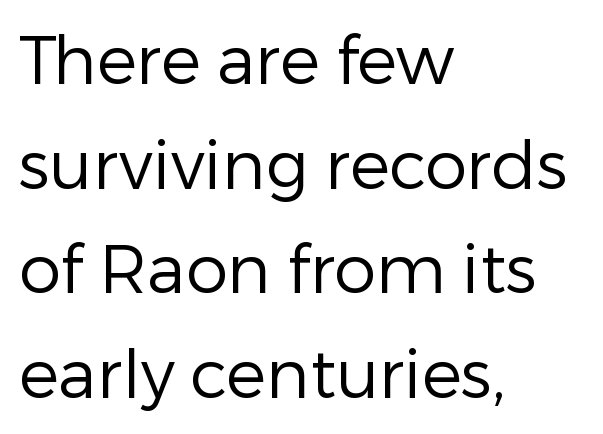
The glyphs are unaccompanied by any horizontal stroke below them. A student would call this left alignment; a typographer would say flush left, rag right. A typesetter would call this leading conventional body-copy spacing. Nothing sits at the stroke ends, so this counts as sans-serif. The type is set solid horizontally, with unmodified tracking.
